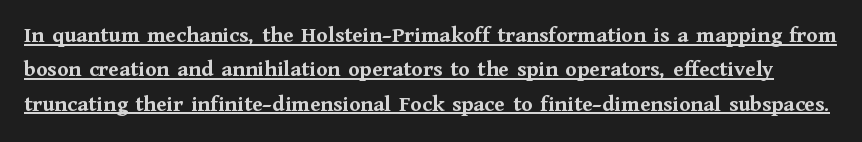
Line spacing here is normal. Thick stems and heavy bowls — unmistakably bold. A typesetter would mark this as roman, not italic. Each line of the rendering has a horizontal stroke beneath the glyphs. How are the letters spaced? Ordinarily, with no added tracking.
